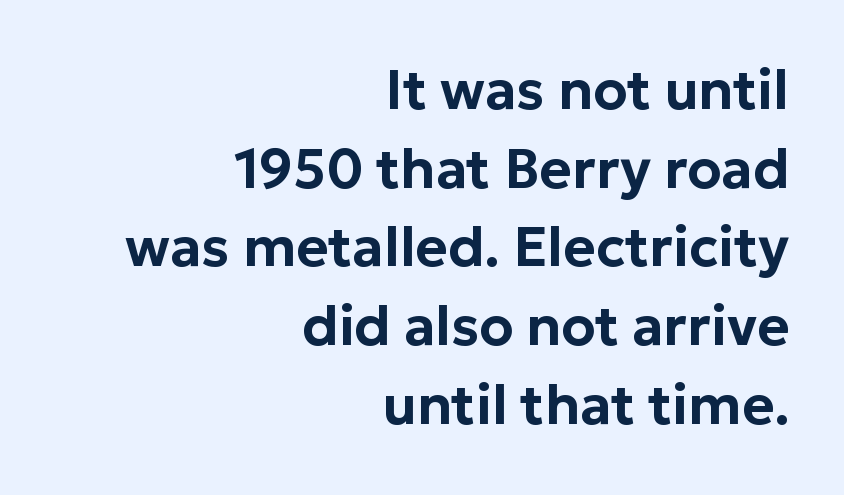
The image shows 55 px sans-serif type, upright; set right-aligned, normal line spacing (1.43x), normal letter spacing, not underlined; low stroke contrast and a medium x-height.
